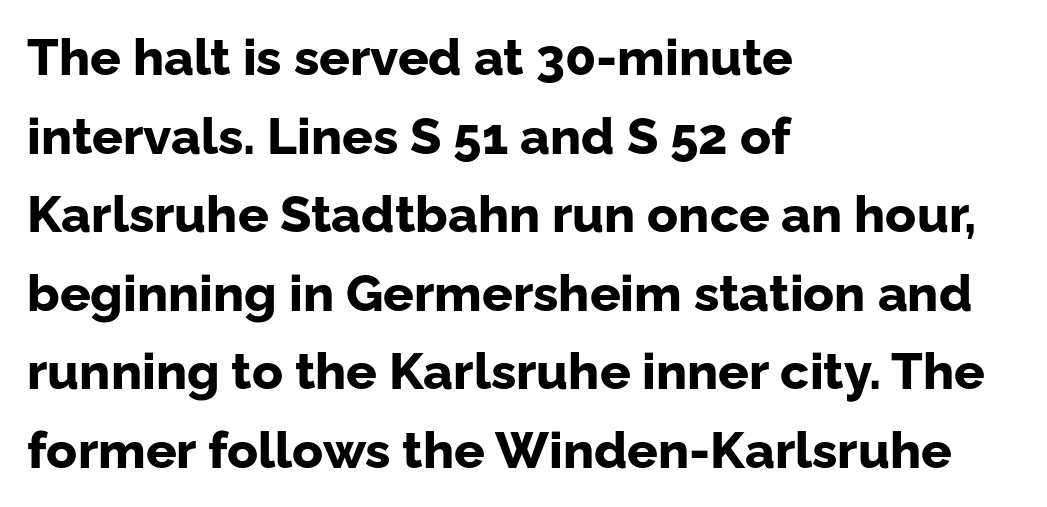
Check under the words: just untouched page. Do the letters lean? They stand straight. Teacher's note: observe the even left margin — that is flush-left alignment. In terms of letterform style, serifs are entirely absent.
